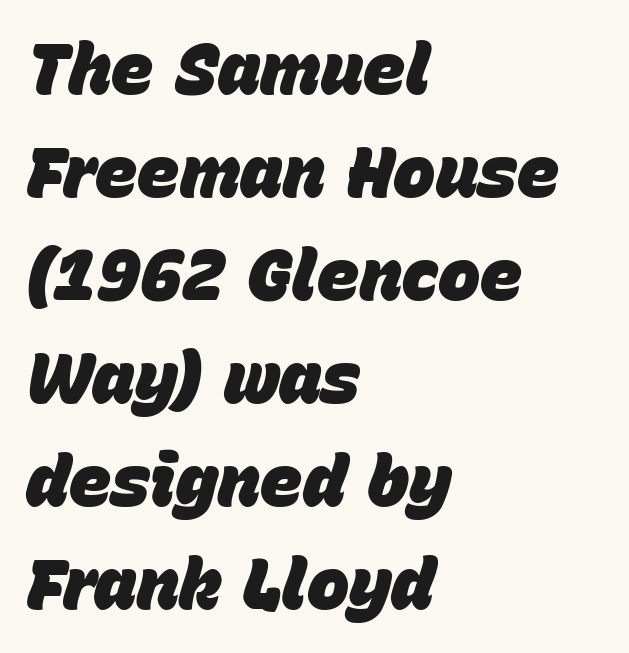
The image shows 71 px heavy type, italic (leaning right); set left-aligned, normal line spacing (1.45x), normal letter spacing, not underlined; low stroke contrast and a large x-height.
